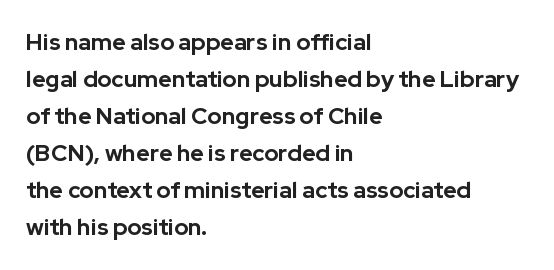
Q: Is the text bold? A: Yes.
Q: Is the text italic (slanted)? A: No, it is upright.
Q: Is the text underlined? A: No.
Q: How is the paragraph aligned? A: Left-aligned.
Q: Is the spacing between letters normal or unusually wide? A: Normal.
Q: Is the spacing between lines tight, normal or loose? A: Normal.
